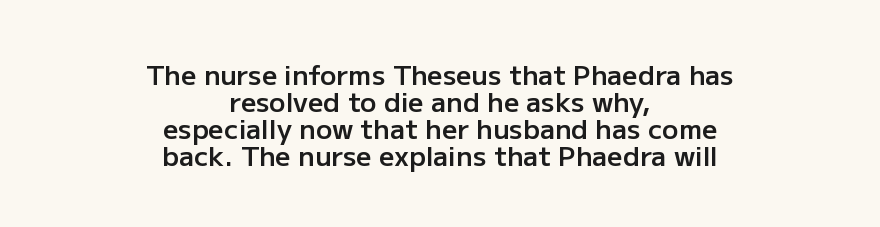
The image shows 27 px text type, upright; set centered, tight line spacing (1.0x), normal letter spacing, not underlined.
